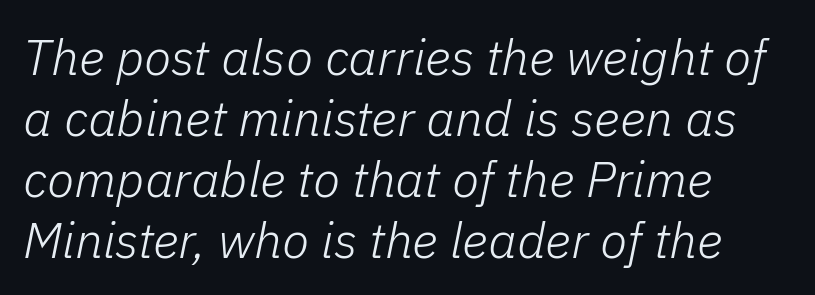
The image shows 50 px light type, italic (leaning right); set left-aligned, line spacing 1.22x, normal letter spacing, not underlined; low stroke contrast and a medium x-height.
